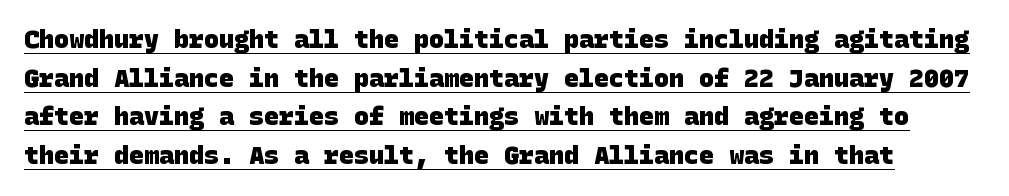
The image shows 25 px bold type; set normal line spacing (1.55x), normal letter spacing, underlined.
